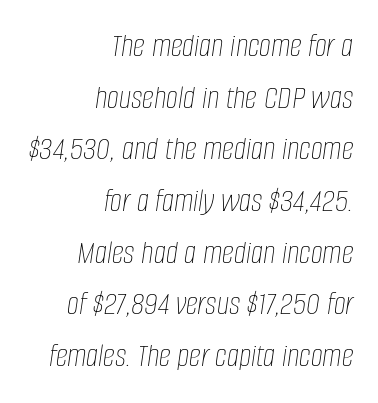
{"italic": "yes", "lean": "right", "slant_degrees": 8, "bold": "no", "weight": "thin", "width": "condensed", "stroke_contrast": "low", "x_height": "large", "monospaced": "no", "underline": "no", "align": "right", "line_spacing": "normal", "line_spacing_ratio": 1.52, "letter_spacing": "normal", "letter_spacing_em": 0.0, "glyph_px": 34}
